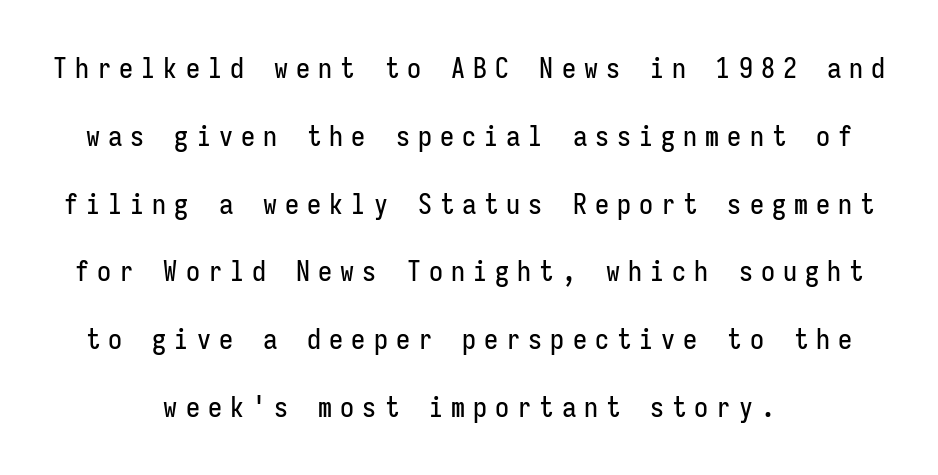
What's the leading like? Stretched, with rows far apart. Leftover space on each line is divided equally before and after the words. The font's upright variant was chosen for this text. The specimen omits any rule beneath the text block's lines. Each letter's strokes conclude bluntly, with no projecting serifs.
